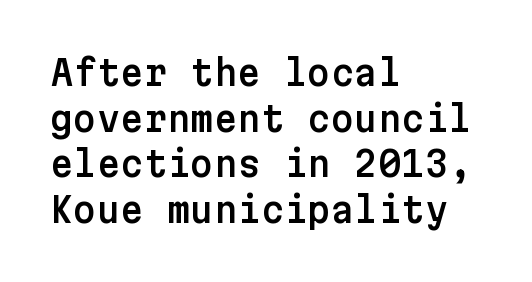
Q: Is the text italic (slanted)? A: No, it is upright.
Q: Is the typeface a serif or a sans-serif typeface? A: Sans-serif.
Q: Is the text underlined? A: No.
Q: How is the paragraph aligned? A: Left-aligned.
Q: Is the spacing between letters normal or unusually wide? A: Normal.
Q: Is the spacing between lines tight, normal or loose? A: Normal.
Q: Width (condensed, normal, or wide)? A: Normal.
Q: Stroke contrast? A: Low.
Q: x-height? A: Medium.
